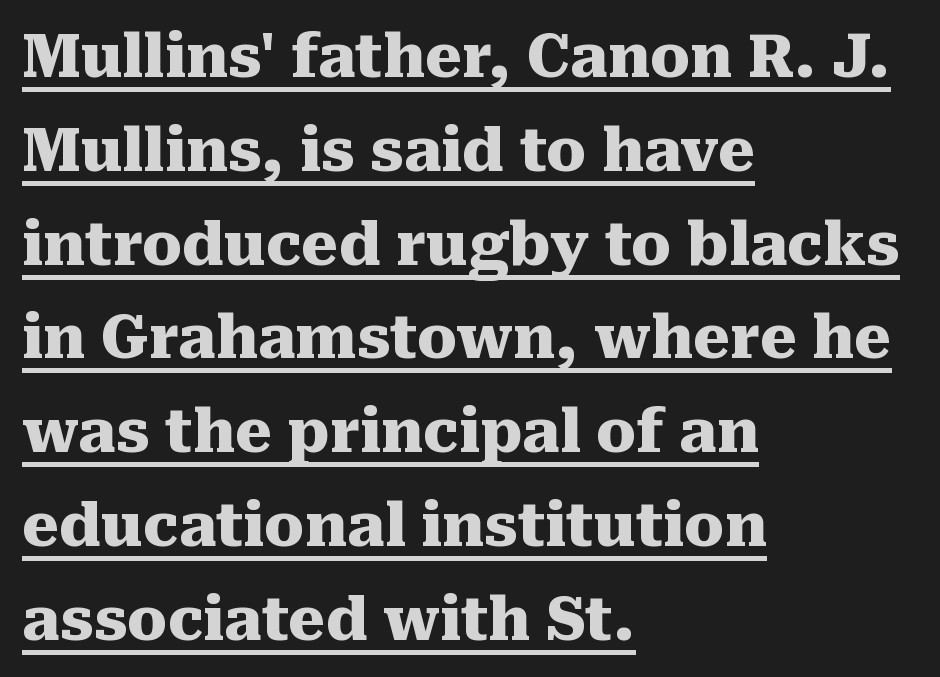
The image shows 59 px heavy serif type, upright; set left-aligned, normal line spacing (1.59x), normal letter spacing, underlined; medium stroke contrast and a medium x-height.
